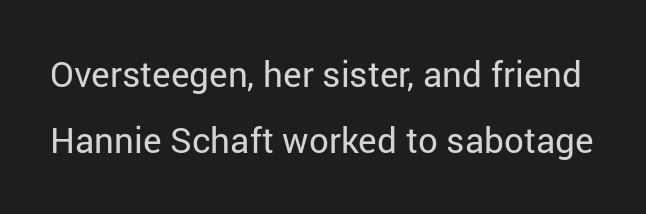
Q: Is the text bold? A: No.
Q: Is the text italic (slanted)? A: No, it is upright.
Q: Is the typeface a serif or a sans-serif typeface? A: Sans-serif.
Q: Is the text underlined? A: No.
Q: Is the spacing between letters normal or unusually wide? A: Normal.
Q: Width (condensed, normal, or wide)? A: Normal.
Q: Stroke contrast? A: Low.
Q: x-height? A: Medium.
Q: Monospaced? A: No.
